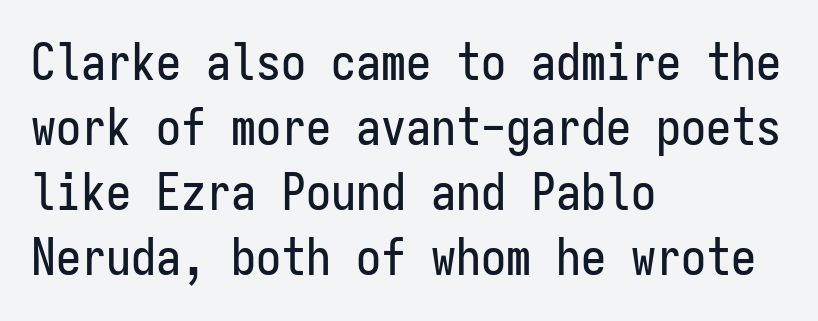
Teacher's note: observe the even left margin — that is flush-left alignment. The zone under the glyphs is completely vacant. The letters march in equal steps, a hallmark of fixed-pitch type. The text was rendered using a sans face with plain stroke endings. Is the letter spacing exaggerated? No — it looks like the ordinary default. The lines sit at an ordinary, default distance from one another.
